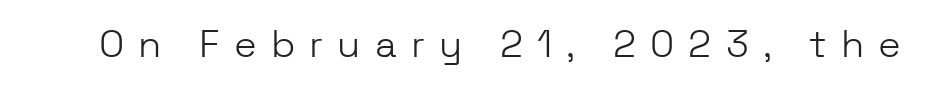
{"serif": "no", "italic": "no", "bold": "no", "weight": "light", "width": "normal", "stroke_contrast": "low", "x_height": "medium", "monospaced": "no", "underline": "no", "letter_spacing": "wide", "letter_spacing_em": 0.37, "glyph_px": 38}
